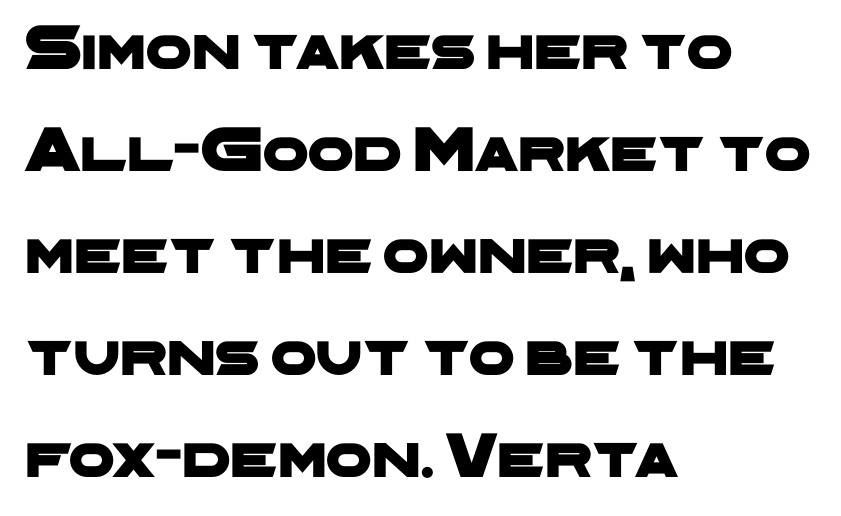
Left-aligned paragraph, ragged on the right. Quick note: interline space is typical. Each letter keeps its own natural width here, so spacing adapts to shape. Letter spacing: default. The passage shown is typeset with a sans-serif family.
